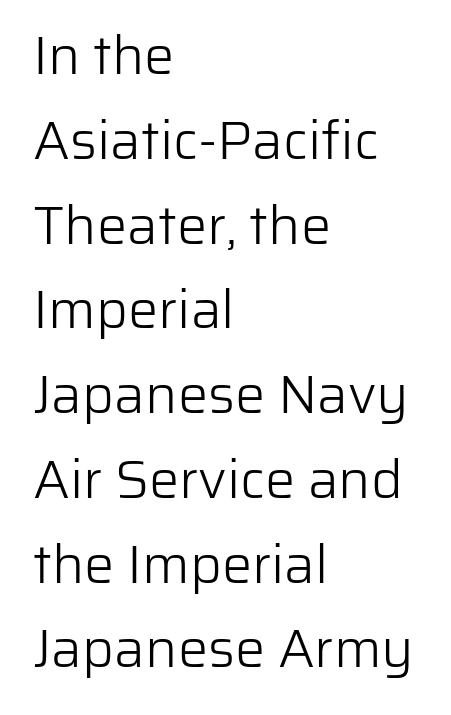
{"serif": "no", "italic": "no", "bold": "no", "weight": "light", "width": "normal", "stroke_contrast": "low", "x_height": "medium", "monospaced": "no", "underline": "no", "align": "left", "line_spacing": "normal", "line_spacing_ratio": 1.57, "letter_spacing": "normal", "letter_spacing_em": 0.0, "glyph_px": 54}
